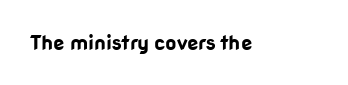
The rendering keeps characters at their native spacing. Underlining? Definitely not there. Nope, not italic — everything's standing straight. Set as a true bold cut, around the 700 mark.
